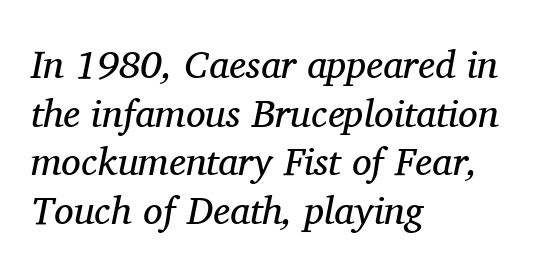
{"serif": "yes", "italic": "yes", "lean": "right", "slant_degrees": 11, "bold": "no", "weight": "regular", "width": "normal", "stroke_contrast": "medium", "x_height": "medium", "monospaced": "no", "underline": "no", "align": "left", "line_spacing": "normal", "line_spacing_ratio": 1.25, "letter_spacing": "normal", "letter_spacing_em": 0.0, "glyph_px": 39}
